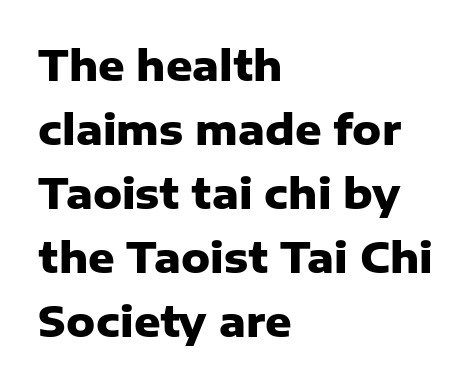
{"serif": "no", "italic": "no", "bold": "yes", "weight": "heavy", "width": "normal", "stroke_contrast": "low", "x_height": "medium", "monospaced": "no", "underline": "no", "align": "left", "line_spacing": "normal", "line_spacing_ratio": 1.56, "letter_spacing": "normal", "letter_spacing_em": 0.0, "glyph_px": 41}
